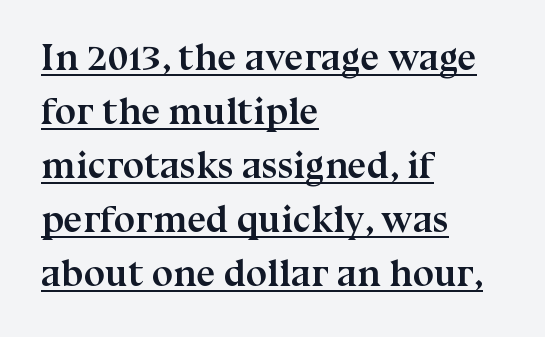
Caption: standard tracking, unaltered. These lines carry a lot of weight — the face is fully bold. Where is the straight margin? On the left. These lines are rendered in a variable-pitch font.
